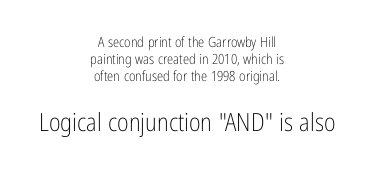
Q: Is the text bold? A: No.
Q: Is the text italic (slanted)? A: No, it is upright.
Q: Is the text underlined? A: No.
Q: How is the paragraph aligned? A: Centered.
Q: Is the spacing between letters normal or unusually wide? A: Normal.
Q: Which block of text is set in a larger size, the first (top) or the second (bottom)? A: The second (bottom) one.
